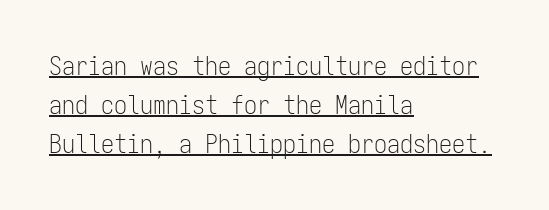
Q: Is the text bold? A: No.
Q: Is the text italic (slanted)? A: No, it is upright.
Q: Is the text underlined? A: Yes.
Q: How is the paragraph aligned? A: Left-aligned.
Q: Is the spacing between letters normal or unusually wide? A: Normal.
Q: Is the spacing between lines tight, normal or loose? A: Normal.
